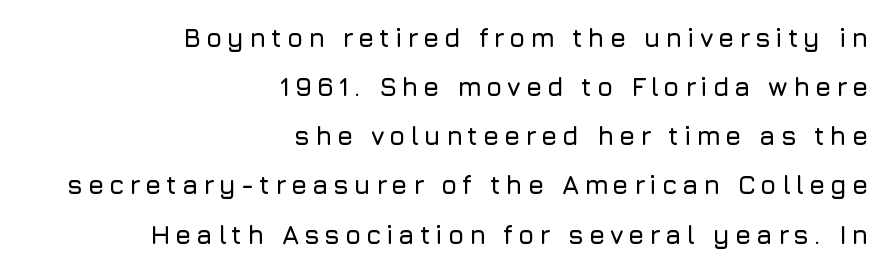
{"italic": "no", "underline": "no", "align": "right", "line_spacing_ratio": 1.89, "glyph_px": 26}
